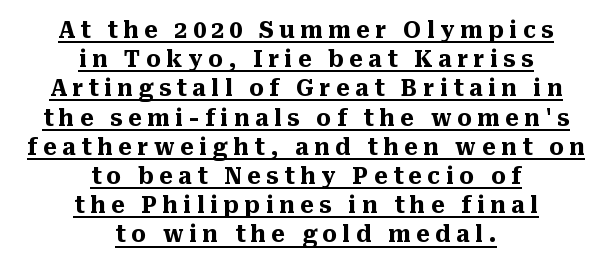
The image shows 23 px bold type, upright; set centered, normal line spacing (1.27x), unusually wide letter spacing (+0.24 em), underlined.
